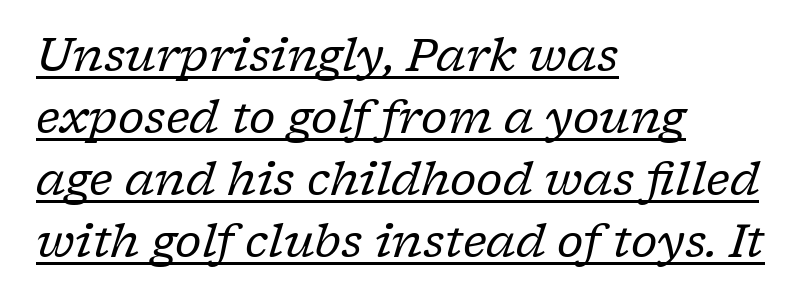
Q: Is the text bold? A: No.
Q: Is the text italic (slanted)? A: Yes, it leans right by about 17 degrees.
Q: Is the typeface a serif or a sans-serif typeface? A: Serif.
Q: Is the text underlined? A: Yes.
Q: How is the paragraph aligned? A: Left-aligned.
Q: Is the spacing between letters normal or unusually wide? A: Normal.
Q: Is the spacing between lines tight, normal or loose? A: Normal.
Q: Width (condensed, normal, or wide)? A: Normal.
Q: Stroke contrast? A: Low.
Q: x-height? A: Medium.
Q: Monospaced? A: No.
